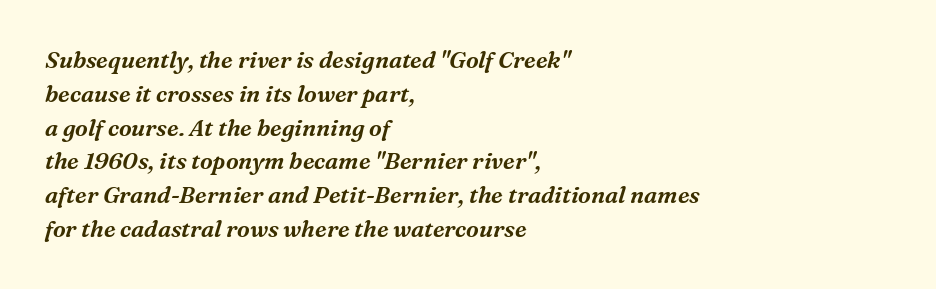
The glyphs look as if they've been sheared to an angle. Bare-footed words on every line. Default kerning and tracking; the words read as compact shapes. Notice how descenders clear the ascenders below comfortably — that's standard leading.
